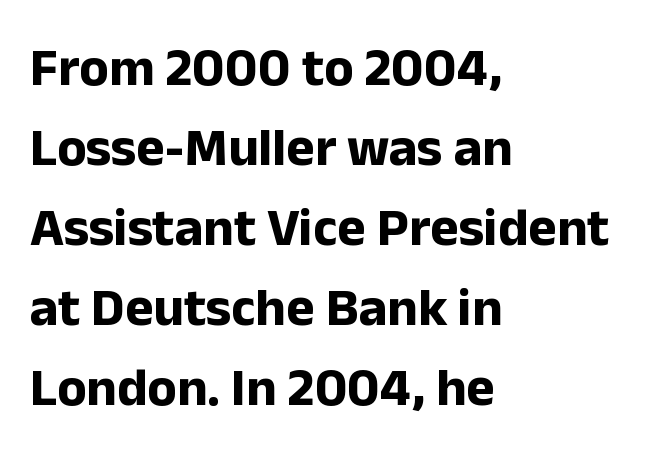
The image shows 54 px bold sans-serif type, upright; set left-aligned, normal line spacing (1.48x), normal letter spacing, not underlined; low stroke contrast and a medium x-height.
